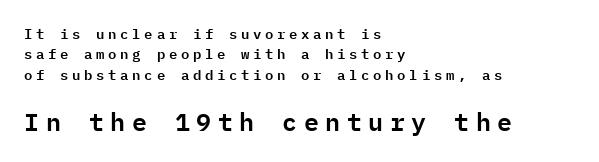
Baseline-to-baseline distance is the conventional proportion of letter height. Ascenders rise straight up at ninety degrees. Every row of glyphs begins at an identical x-position on the left. Small over large — that's the arrangement of the two blocks here. Observe the wide spacing: letters keep a clear distance from each other.
